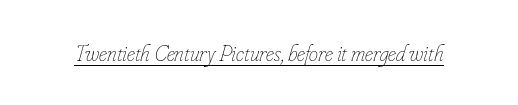
The image shows 23 px text type, italic (leaning right); set normal letter spacing, underlined.
